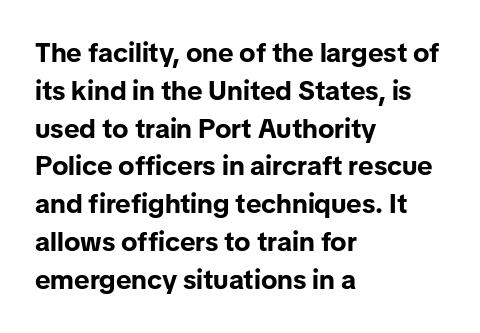
{"italic": "no", "bold": "yes", "underline": "no", "align": "left", "line_spacing": "normal", "line_spacing_ratio": 1.4, "letter_spacing": "normal", "letter_spacing_em": 0.0, "glyph_px": 27}
